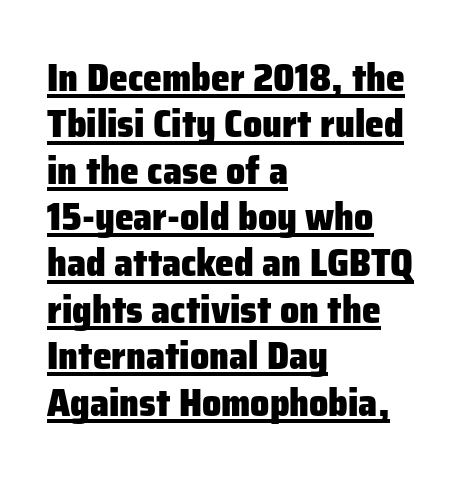
Q: Is the text bold? A: Yes.
Q: Is the text italic (slanted)? A: No, it is upright.
Q: Is the typeface a serif or a sans-serif typeface? A: Sans-serif.
Q: Is the text underlined? A: Yes.
Q: How is the paragraph aligned? A: Left-aligned.
Q: Is the spacing between letters normal or unusually wide? A: Normal.
Q: Width (condensed, normal, or wide)? A: Normal.
Q: Stroke contrast? A: Low.
Q: x-height? A: Medium.
Q: Monospaced? A: No.
